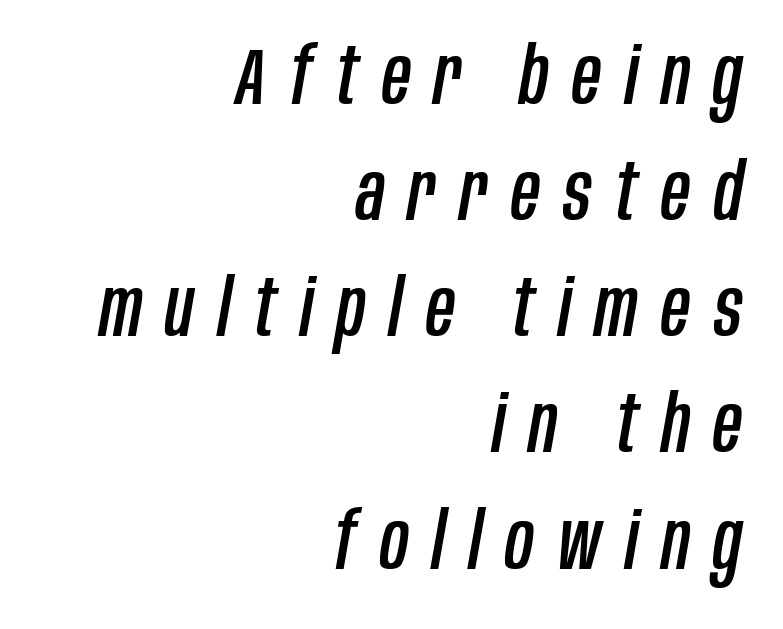
{"italic": "yes", "lean": "right", "slant_degrees": 10, "width": "condensed", "stroke_contrast": "low", "x_height": "large", "monospaced": "no", "underline": "no", "align": "right", "line_spacing": "normal", "line_spacing_ratio": 1.47, "letter_spacing": "wide", "letter_spacing_em": 0.3, "glyph_px": 79}
